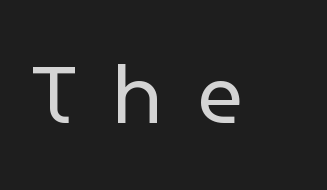
The image shows 80 px regular-weight sans-serif type, upright; set unusually wide letter spacing (+0.44 em), not underlined; low stroke contrast and a medium x-height.
